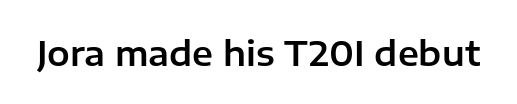
The image shows 34 px sans-serif type, upright; set normal letter spacing, not underlined; low stroke contrast and a medium x-height.
